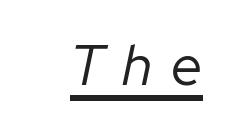
{"italic": "yes", "lean": "right", "slant_degrees": 12, "bold": "no", "weight": "regular", "width": "normal", "stroke_contrast": "low", "x_height": "medium", "monospaced": "no", "underline": "yes", "letter_spacing": "wide", "letter_spacing_em": 0.33, "glyph_px": 56}
